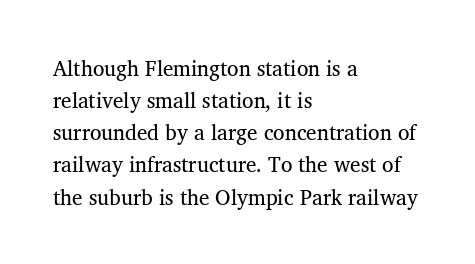
The image shows 21 px text type, upright; set left-aligned, normal line spacing (1.53x), normal letter spacing, not underlined.
